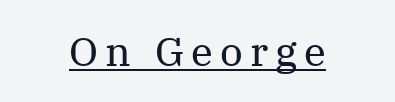
The image shows 40 px regular-weight serif type, upright; set centered, underlined; medium stroke contrast and a medium x-height.
